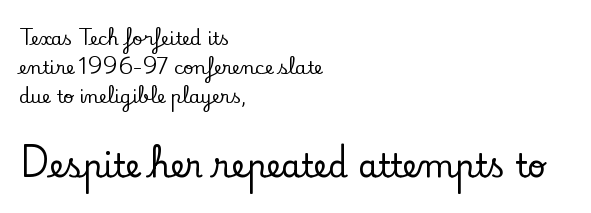
Q: Is the text italic (slanted)? A: No, it is upright.
Q: Is the text underlined? A: No.
Q: How is the paragraph aligned? A: Left-aligned.
Q: Is the spacing between letters normal or unusually wide? A: Normal.
Q: Is the spacing between lines tight, normal or loose? A: Normal.
Q: Which block of text is set in a larger size, the first (top) or the second (bottom)? A: The second (bottom) one.
Q: Width (condensed, normal, or wide)? A: Normal.
Q: Stroke contrast? A: Low.
Q: x-height? A: Small.
Q: Monospaced? A: No.
